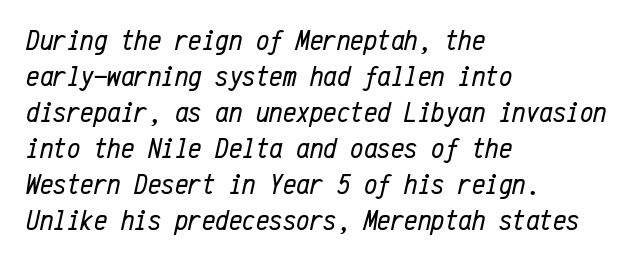
The image shows 30 px regular-weight, condensed type, italic (leaning right), monospaced; set left-aligned, line spacing 1.2x, normal letter spacing, not underlined; low stroke contrast and a medium x-height.
